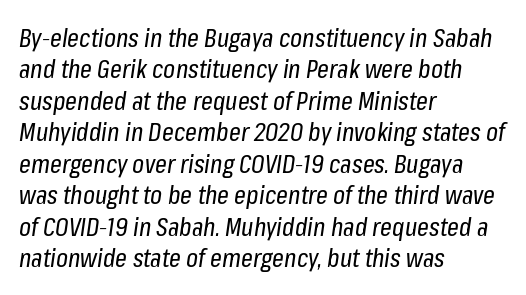
{"italic": "yes", "lean": "right", "slant_degrees": 8, "bold": "no", "underline": "no", "align": "left", "line_spacing_ratio": 1.21, "letter_spacing": "normal", "letter_spacing_em": 0.0, "glyph_px": 26}
